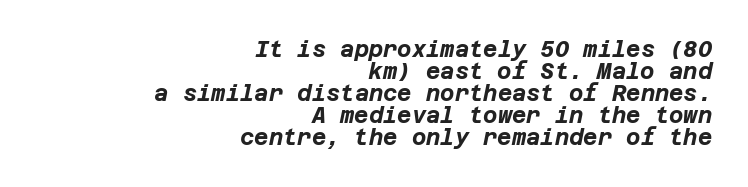
These words are printed bold, with thick strokes throughout. Clear beneath every line of the passage. One glance says dense: line gaps are narrower than usual. If you drew a line through each stem, it would be angled. In terms of letterspacing, this is plain default setting.
